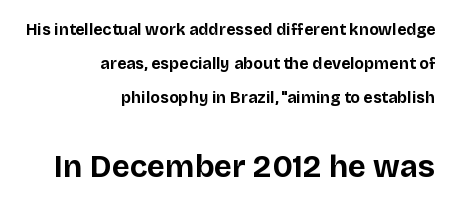
{"serif": "no", "italic": "no", "bold": "yes", "weight": "bold", "width": "normal", "stroke_contrast": "low", "x_height": "large", "monospaced": "no", "underline": "no", "align": "right", "line_spacing": "loose", "line_spacing_ratio": 2.14, "letter_spacing": "normal", "letter_spacing_em": 0.0, "larger_block": "second", "size_ratio": 1.94, "glyph_px": 31}
